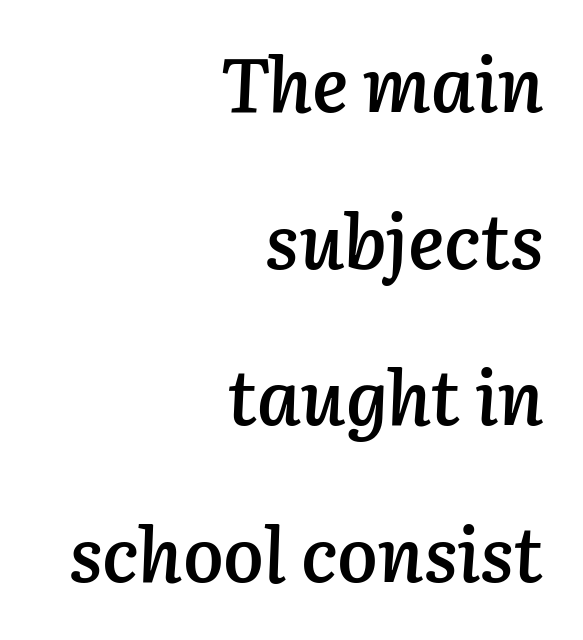
The image shows 76 px semibold type, italic (leaning right); set right-aligned, loose line spacing (2.06x), normal letter spacing, not underlined; low stroke contrast and a medium x-height.
